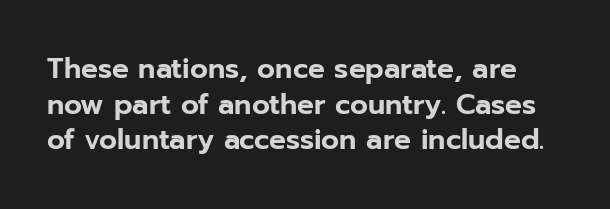
Q: Is the text italic (slanted)? A: No, it is upright.
Q: Is the typeface a serif or a sans-serif typeface? A: Sans-serif.
Q: Is the text underlined? A: No.
Q: Is the spacing between letters normal or unusually wide? A: Normal.
Q: Is the spacing between lines tight, normal or loose? A: Normal.
Q: Width (condensed, normal, or wide)? A: Normal.
Q: Stroke contrast? A: Low.
Q: x-height? A: Medium.
Q: Monospaced? A: No.
